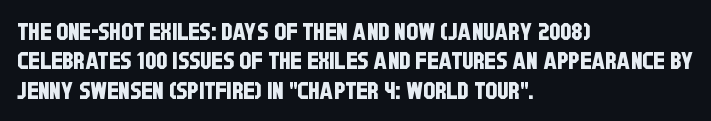
{"underline": "no", "align": "left", "line_spacing_ratio": 1.22, "letter_spacing": "normal", "letter_spacing_em": 0.0, "glyph_px": 24}
